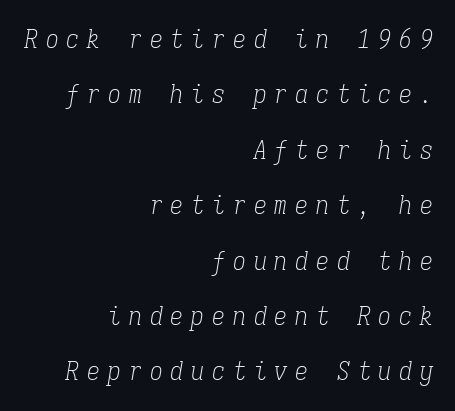
Q: Is the text bold? A: No.
Q: Is the text italic (slanted)? A: Yes, it leans right by about 9 degrees.
Q: Is the text underlined? A: No.
Q: How is the paragraph aligned? A: Right-aligned.
Q: Is the spacing between letters normal or unusually wide? A: Unusually wide.
Q: Is the spacing between lines tight, normal or loose? A: Loose.
